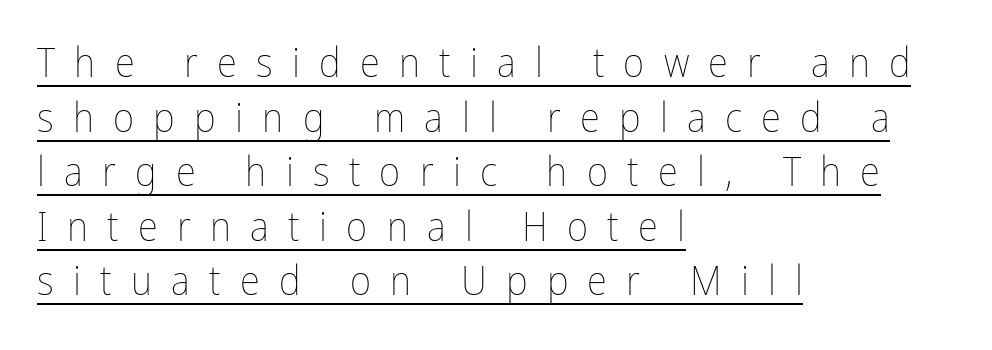
The image shows 41 px thin, condensed type, upright; set left-aligned, normal line spacing (1.33x), unusually wide letter spacing (+0.47 em), underlined; low stroke contrast and a medium x-height.
